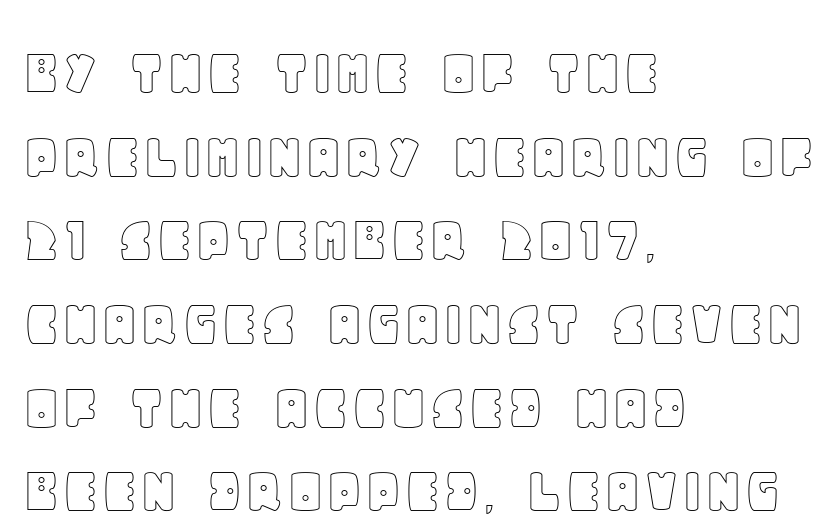
{"italic": "no", "width": "normal", "x_height": "large", "monospaced": "no", "underline": "no", "align": "left", "line_spacing_ratio": 1.23, "letter_spacing": "normal", "letter_spacing_em": 0.0, "glyph_px": 68}
